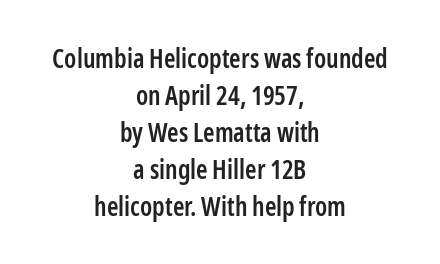
Q: Is the text bold? A: Semi-bold.
Q: Is the text italic (slanted)? A: No, it is upright.
Q: Is the text underlined? A: No.
Q: How is the paragraph aligned? A: Centered.
Q: Is the spacing between letters normal or unusually wide? A: Normal.
Q: Is the spacing between lines tight, normal or loose? A: Normal.
